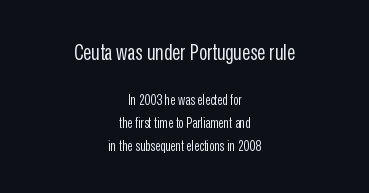
{"italic": "no", "bold": "no", "underline": "no", "align": "center", "line_spacing": "normal", "line_spacing_ratio": 1.62, "letter_spacing": "normal", "letter_spacing_em": 0.0, "larger_block": "first", "size_ratio": 1.57, "glyph_px": 22}
